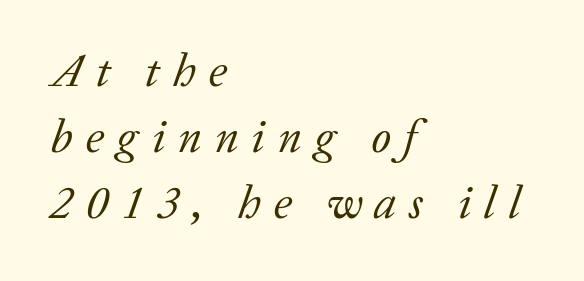
Unmarked baselines from the first word to the last. Leading matches the norm, producing a regular column. This sample uses an oblique cut, with every glyph tilted off the vertical. Stroke terminals: seriffed.
